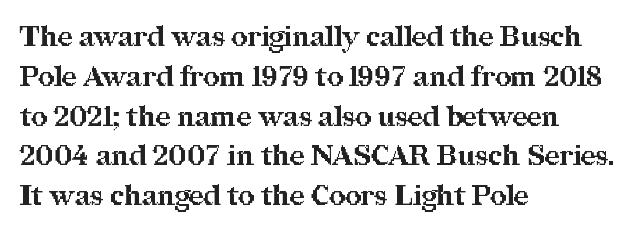
The image shows 28 px bold serif type, upright; set left-aligned, normal line spacing (1.42x), normal letter spacing, not underlined; medium stroke contrast and a medium x-height.
